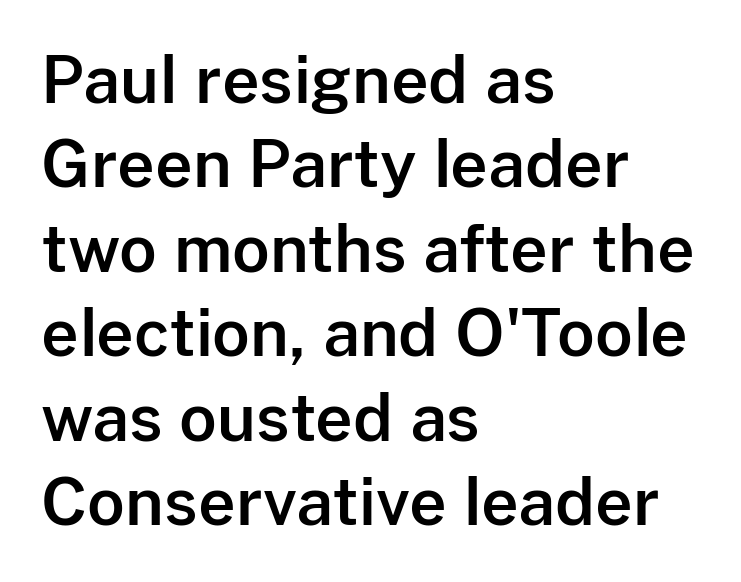
The image shows 65 px sans-serif type, upright; set left-aligned, normal line spacing (1.3x), normal letter spacing, not underlined; low stroke contrast and a medium x-height.
